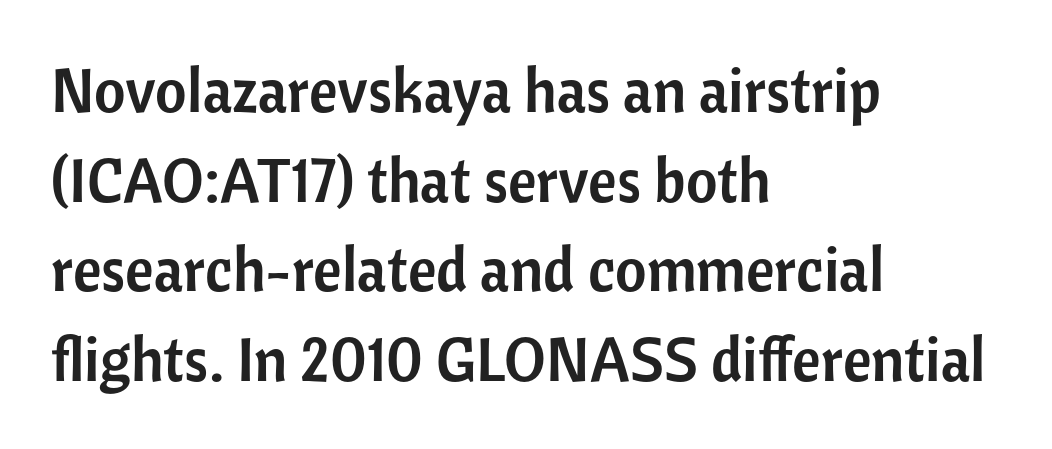
Q: Is the text italic (slanted)? A: No, it is upright.
Q: Is the typeface a serif or a sans-serif typeface? A: Sans-serif.
Q: Is the text underlined? A: No.
Q: How is the paragraph aligned? A: Left-aligned.
Q: Is the spacing between letters normal or unusually wide? A: Normal.
Q: Is the spacing between lines tight, normal or loose? A: Normal.
Q: Width (condensed, normal, or wide)? A: Normal.
Q: Stroke contrast? A: Low.
Q: x-height? A: Medium.
Q: Monospaced? A: No.
